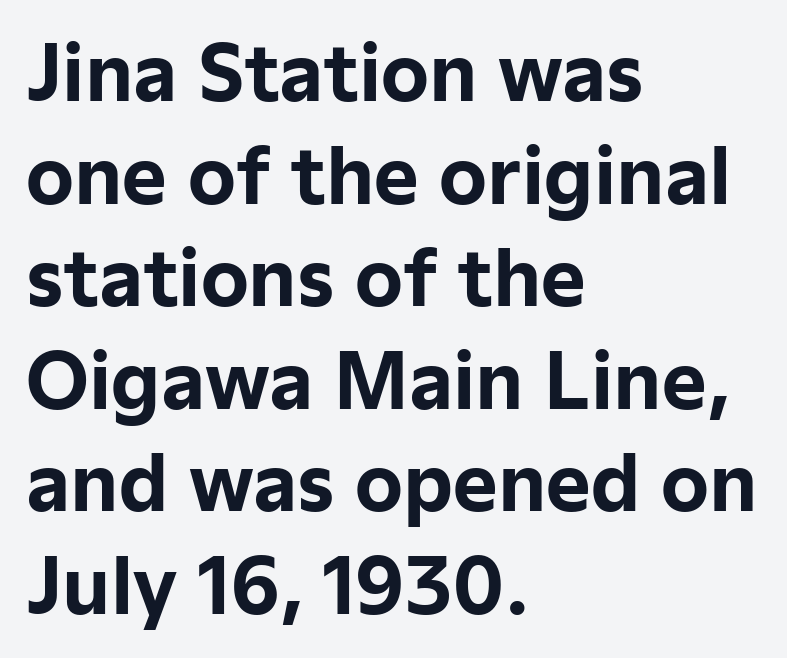
Q: Is the text bold? A: Yes.
Q: Is the text italic (slanted)? A: No, it is upright.
Q: Is the typeface a serif or a sans-serif typeface? A: Sans-serif.
Q: Is the text underlined? A: No.
Q: How is the paragraph aligned? A: Left-aligned.
Q: Is the spacing between letters normal or unusually wide? A: Normal.
Q: Is the spacing between lines tight, normal or loose? A: Normal.
Q: Width (condensed, normal, or wide)? A: Normal.
Q: Stroke contrast? A: Low.
Q: x-height? A: Medium.
Q: Monospaced? A: No.
